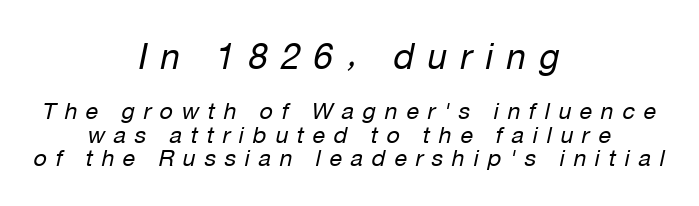
The image shows 35 px regular-weight type, italic (leaning right); set centered, tight line spacing (1.01x), unusually wide letter spacing (+0.38 em), not underlined; the first (top) block is 1.52x larger; low stroke contrast and a medium x-height.
